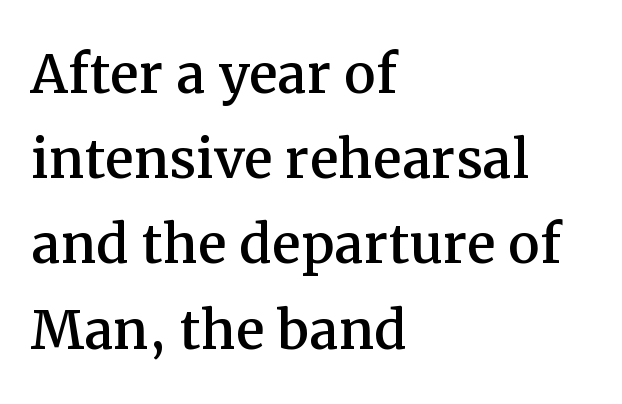
Q: Is the text italic (slanted)? A: No, it is upright.
Q: Is the typeface a serif or a sans-serif typeface? A: Serif.
Q: Is the text underlined? A: No.
Q: How is the paragraph aligned? A: Left-aligned.
Q: Is the spacing between letters normal or unusually wide? A: Normal.
Q: Width (condensed, normal, or wide)? A: Normal.
Q: Stroke contrast? A: Medium.
Q: x-height? A: Medium.
Q: Monospaced? A: No.
